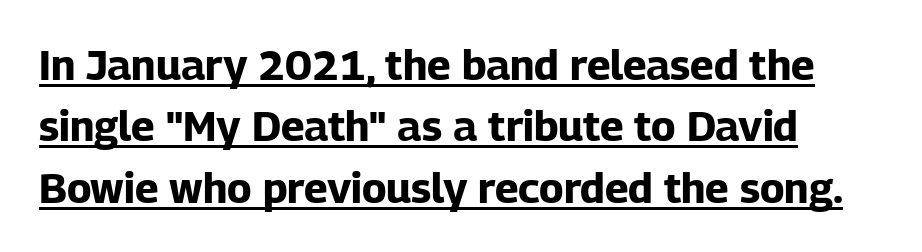
The image shows 42 px bold sans-serif type, upright; set left-aligned, normal line spacing (1.46x), normal letter spacing, underlined; low stroke contrast and a medium x-height.
